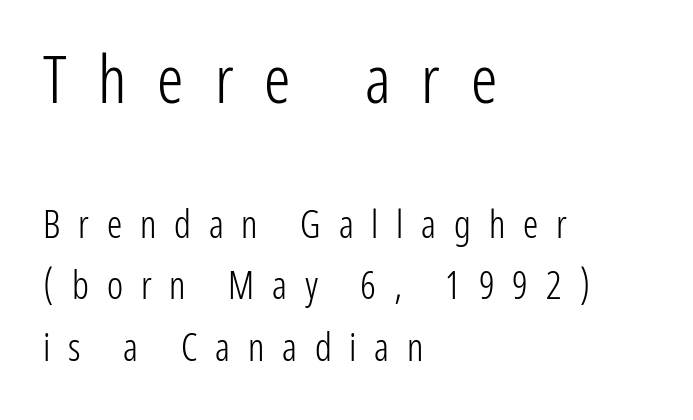
The image shows 66 px light, condensed sans-serif type, upright; set left-aligned, normal line spacing (1.62x), unusually wide letter spacing (+0.47 em), not underlined; the first (top) block is 1.74x larger; low stroke contrast and a medium x-height.
